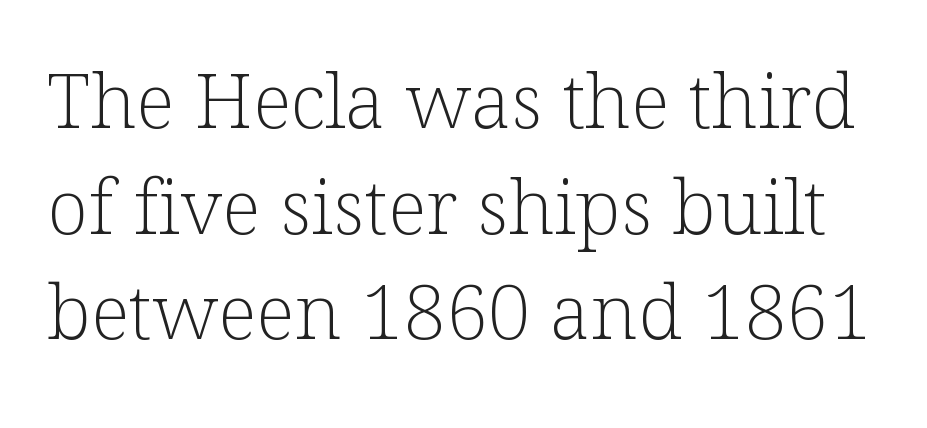
{"serif": "yes", "italic": "no", "bold": "no", "weight": "light", "width": "normal", "stroke_contrast": "low", "x_height": "medium", "monospaced": "no", "underline": "no", "line_spacing": "normal", "line_spacing_ratio": 1.39, "letter_spacing": "normal", "letter_spacing_em": 0.0, "glyph_px": 76}
